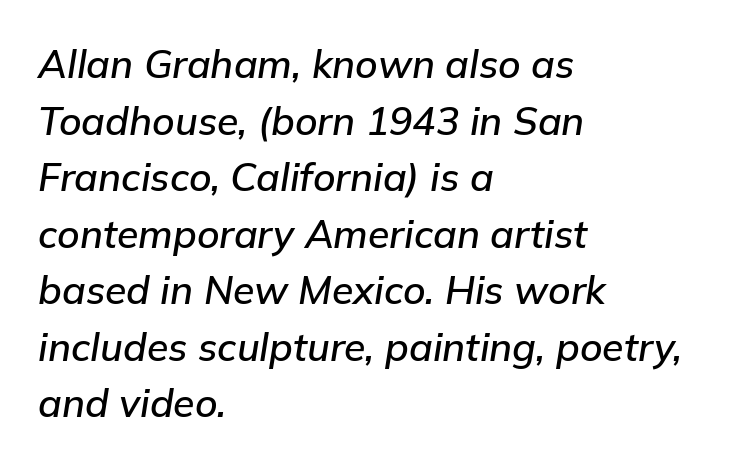
Underlining? Definitely not there. Every row of glyphs begins at an identical x-position on the left. A typesetter would call this leading conventional body-copy spacing. The glyphs look as if they've been sheared to an angle.
